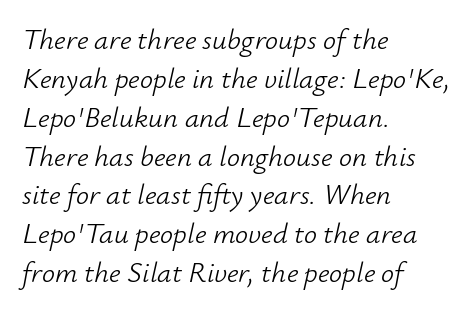
Letters have the restrained weight of plain body copy at most. It's the slanting kind of type. The rendering uses natural spacing where letterforms have individual widths. Underlining? Definitely not there.
